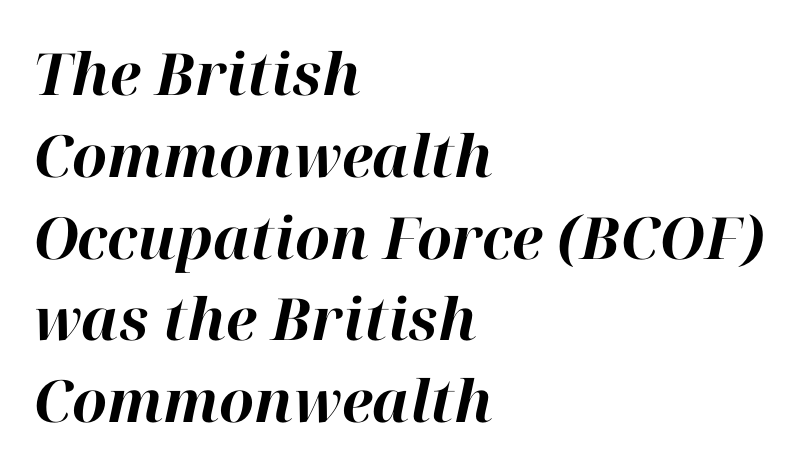
{"italic": "yes", "lean": "right", "slant_degrees": 12, "bold": "yes", "weight": "bold", "width": "normal", "stroke_contrast": "high", "x_height": "medium", "monospaced": "no", "underline": "no", "align": "left", "line_spacing": "normal", "line_spacing_ratio": 1.41, "letter_spacing": "normal", "letter_spacing_em": 0.0, "glyph_px": 58}
